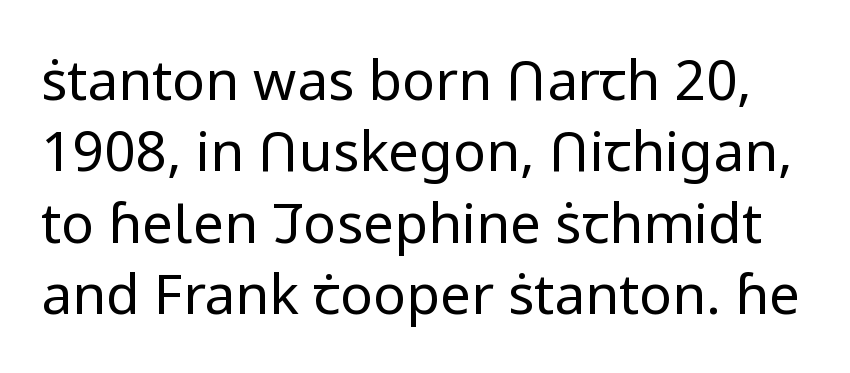
Q: Is the text bold? A: No.
Q: Is the text italic (slanted)? A: No, it is upright.
Q: Is the typeface a serif or a sans-serif typeface? A: Sans-serif.
Q: Is the text underlined? A: No.
Q: Is the spacing between letters normal or unusually wide? A: Normal.
Q: Is the spacing between lines tight, normal or loose? A: Normal.
Q: Width (condensed, normal, or wide)? A: Normal.
Q: Stroke contrast? A: Low.
Q: x-height? A: Medium.
Q: Monospaced? A: No.
